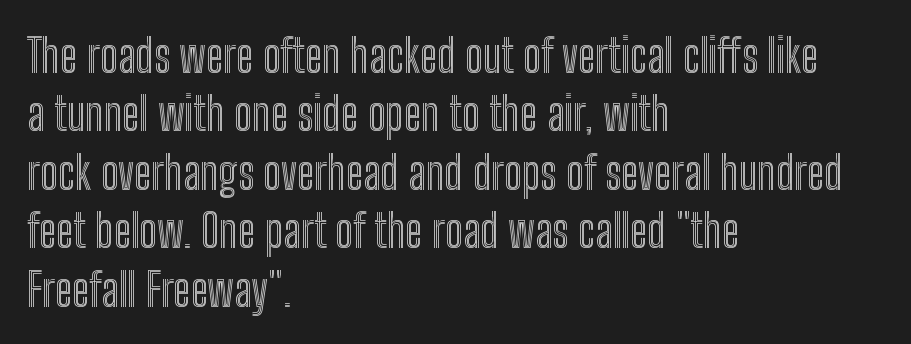
The image shows 46 px condensed type, upright; set left-aligned, normal line spacing (1.27x), normal letter spacing, not underlined; a medium x-height.
